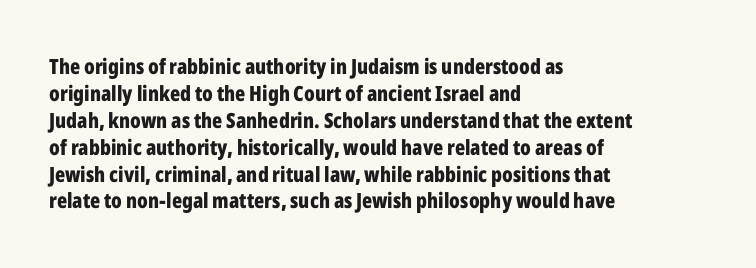
Q: Is the text bold? A: Yes.
Q: Is the text italic (slanted)? A: No, it is upright.
Q: Is the text underlined? A: No.
Q: How is the paragraph aligned? A: Left-aligned.
Q: Is the spacing between letters normal or unusually wide? A: Normal.
Q: Is the spacing between lines tight, normal or loose? A: Normal.
